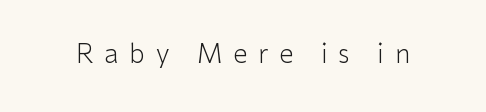
{"italic": "no", "bold": "no", "underline": "no", "letter_spacing": "wide", "letter_spacing_em": 0.42, "glyph_px": 26}
